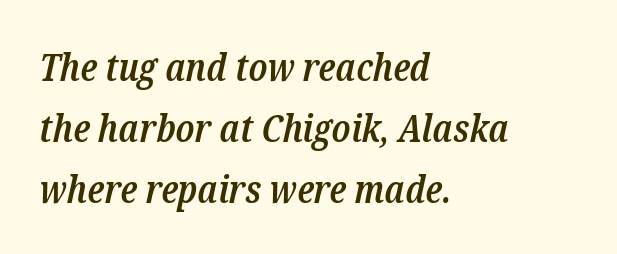
The image shows 39 px semibold, condensed serif type, italic (leaning right); set left-aligned, normal line spacing (1.56x), normal letter spacing, not underlined; low stroke contrast and a medium x-height.
